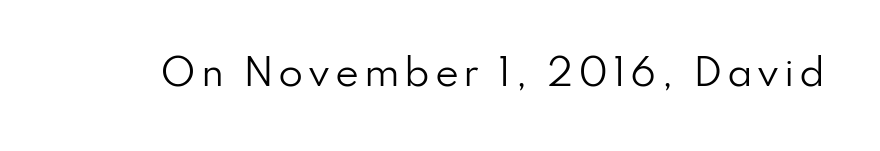
When letters stand straight like this, we call the style roman or upright. Type without underlining. Examine the stroke ends and you'll find no serifs. No letter is thick-stroked: the sample isn't bold.
